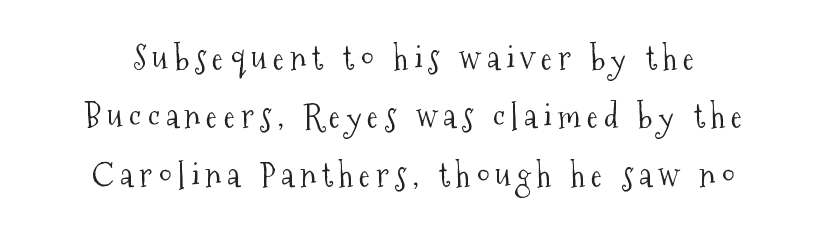
Q: Is the text bold? A: No.
Q: Is the text italic (slanted)? A: No, it is upright.
Q: Is the typeface a serif or a sans-serif typeface? A: Serif.
Q: Is the text underlined? A: No.
Q: How is the paragraph aligned? A: Centered.
Q: Width (condensed, normal, or wide)? A: Condensed.
Q: Stroke contrast? A: Medium.
Q: x-height? A: Medium.
Q: Monospaced? A: No.
